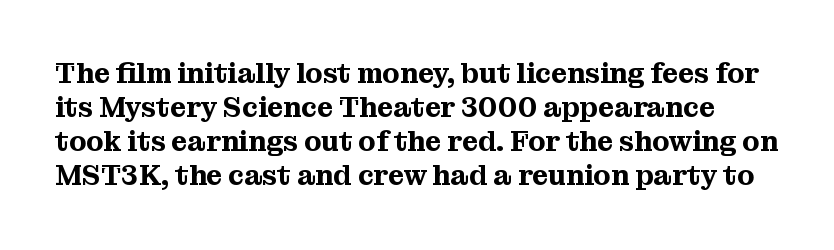
{"serif": "yes", "italic": "no", "width": "normal", "stroke_contrast": "medium", "x_height": "medium", "monospaced": "no", "underline": "no", "line_spacing_ratio": 1.22, "letter_spacing": "normal", "letter_spacing_em": 0.0, "glyph_px": 28}
